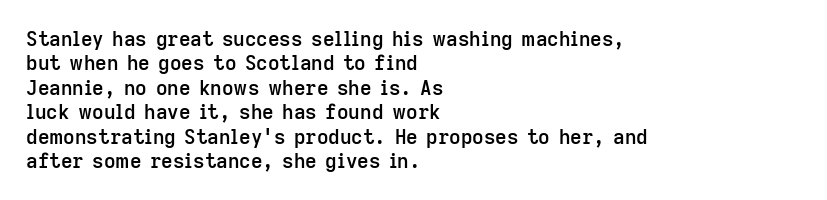
Q: Is the text bold? A: Semi-bold.
Q: Is the text italic (slanted)? A: No, it is upright.
Q: Is the text underlined? A: No.
Q: How is the paragraph aligned? A: Left-aligned.
Q: Is the spacing between letters normal or unusually wide? A: Normal.
